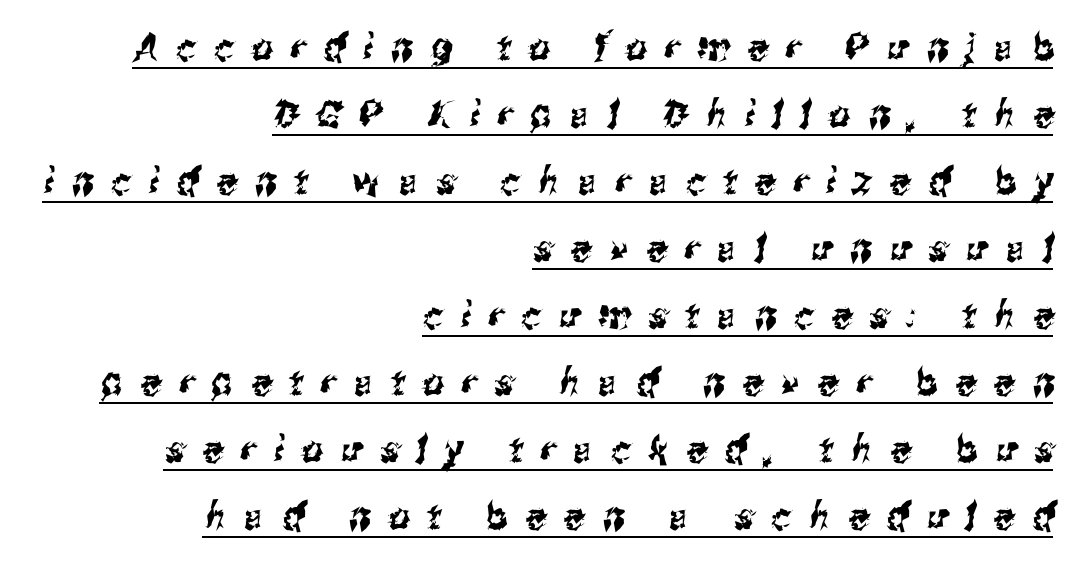
Q: Is the typeface a serif or a sans-serif typeface? A: Sans-serif.
Q: Is the text underlined? A: Yes.
Q: How is the paragraph aligned? A: Right-aligned.
Q: Is the spacing between letters normal or unusually wide? A: Unusually wide.
Q: Width (condensed, normal, or wide)? A: Condensed.
Q: Stroke contrast? A: Medium.
Q: x-height? A: Medium.
Q: Monospaced? A: No.
